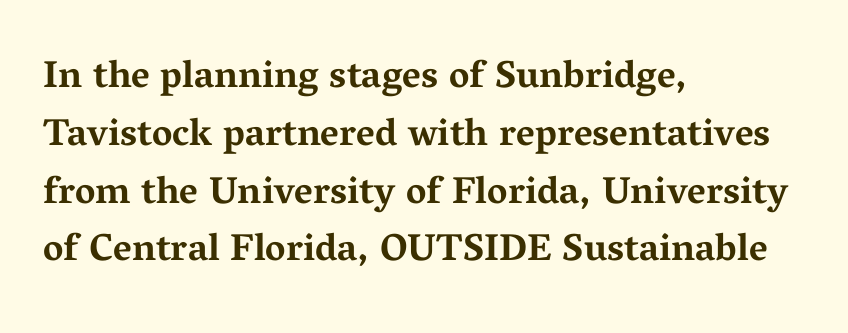
The tracking reads as untouched default to a designer's eye. The font's upright variant was chosen for this text. Serifs: yes, visible at the terminals of the letterforms. The characters look thick and weighty, a clear bold. The gap between lines stays unmarked.
